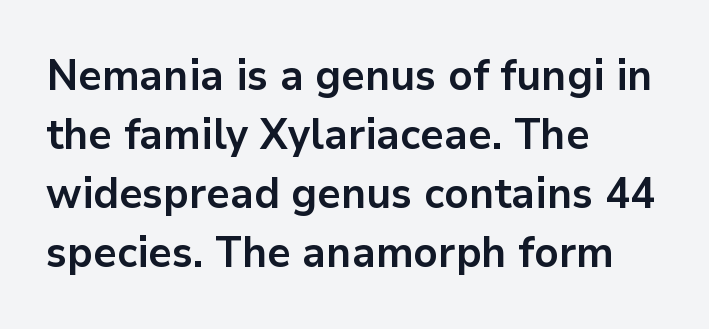
Q: Is the text bold? A: Yes.
Q: Is the text italic (slanted)? A: No, it is upright.
Q: Is the typeface a serif or a sans-serif typeface? A: Sans-serif.
Q: Is the text underlined? A: No.
Q: How is the paragraph aligned? A: Left-aligned.
Q: Is the spacing between letters normal or unusually wide? A: Normal.
Q: Is the spacing between lines tight, normal or loose? A: Normal.
Q: Width (condensed, normal, or wide)? A: Normal.
Q: Stroke contrast? A: Low.
Q: x-height? A: Medium.
Q: Monospaced? A: No.
